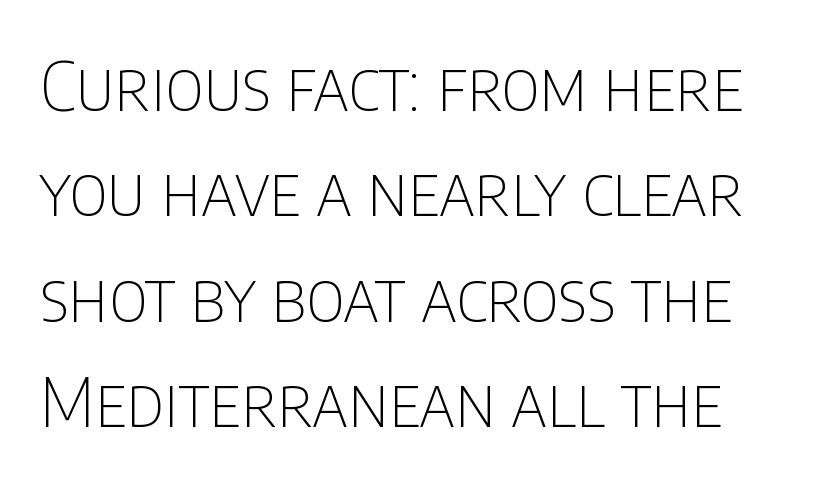
Short note: letters normally spaced. The rendering uses natural spacing where letterforms have individual widths. The letters carry no serifs — their stems end cleanly without finishing strokes. Do the letters lean? They stand straight. Has an underline been added? It has not. The vertical gap from one line to the next is medium.
